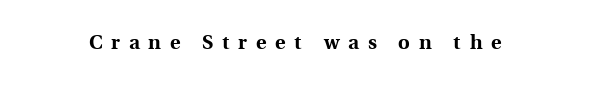
Substantial extra tracking has been applied to these lines. Look at the stroke-to-counter ratio: heavy, a bold. Type without underlining. Notice how the stems are strictly vertical — no italics here.
